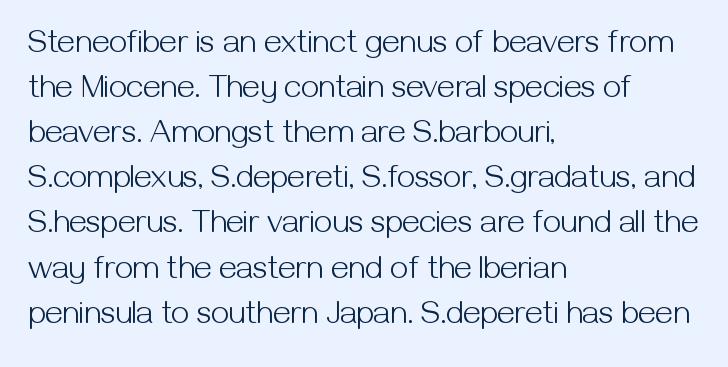
Q: Is the text bold? A: No.
Q: Is the text italic (slanted)? A: No, it is upright.
Q: Is the typeface a serif or a sans-serif typeface? A: Sans-serif.
Q: Is the text underlined? A: No.
Q: How is the paragraph aligned? A: Left-aligned.
Q: Is the spacing between letters normal or unusually wide? A: Normal.
Q: Is the spacing between lines tight, normal or loose? A: Normal.
Q: Width (condensed, normal, or wide)? A: Normal.
Q: Stroke contrast? A: Medium.
Q: x-height? A: Medium.
Q: Monospaced? A: No.
